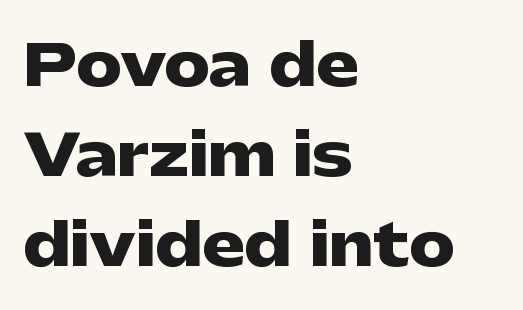
{"serif": "no", "italic": "no", "bold": "yes", "weight": "heavy", "width": "wide", "stroke_contrast": "low", "x_height": "medium", "monospaced": "no", "underline": "no", "align": "left", "line_spacing": "normal", "line_spacing_ratio": 1.58, "letter_spacing": "normal", "letter_spacing_em": 0.0, "glyph_px": 57}
